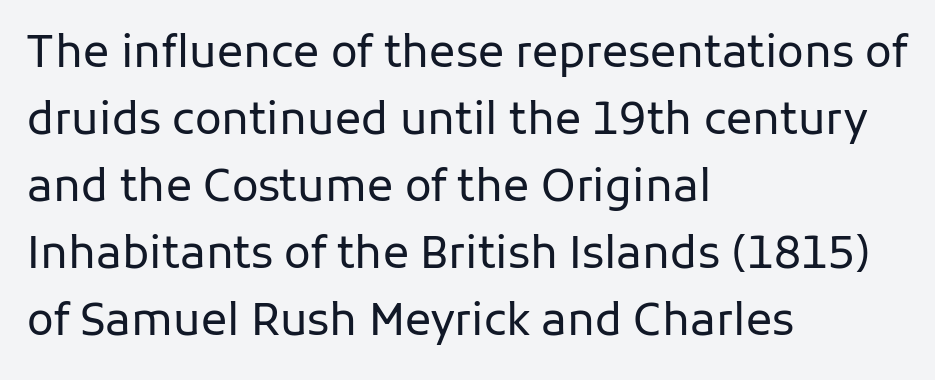
Q: Is the text bold? A: No.
Q: Is the text italic (slanted)? A: No, it is upright.
Q: Is the typeface a serif or a sans-serif typeface? A: Sans-serif.
Q: Is the text underlined? A: No.
Q: How is the paragraph aligned? A: Left-aligned.
Q: Is the spacing between letters normal or unusually wide? A: Normal.
Q: Is the spacing between lines tight, normal or loose? A: Normal.
Q: Width (condensed, normal, or wide)? A: Normal.
Q: Stroke contrast? A: Low.
Q: x-height? A: Medium.
Q: Monospaced? A: No.
